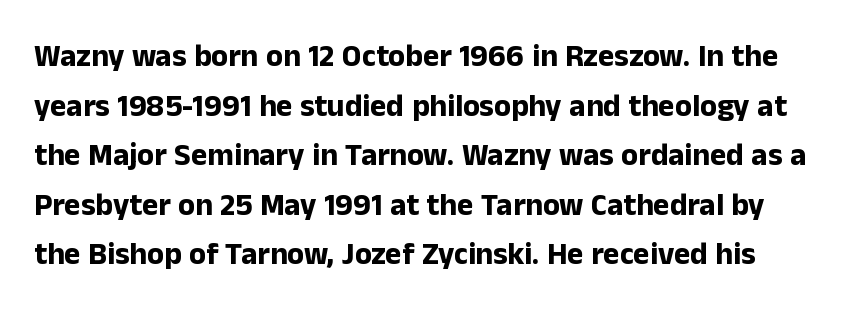
{"serif": "no", "italic": "no", "bold": "yes", "weight": "bold", "width": "normal", "stroke_contrast": "low", "x_height": "medium", "monospaced": "no", "underline": "no", "line_spacing": "normal", "line_spacing_ratio": 1.6, "letter_spacing": "normal", "letter_spacing_em": 0.0, "glyph_px": 31}
